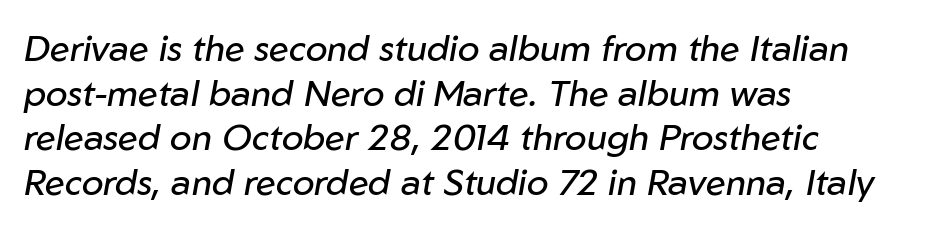
Q: Is the text bold? A: No.
Q: Is the text italic (slanted)? A: Yes, it leans right by about 10 degrees.
Q: Is the text underlined? A: No.
Q: How is the paragraph aligned? A: Left-aligned.
Q: Is the spacing between letters normal or unusually wide? A: Normal.
Q: Width (condensed, normal, or wide)? A: Normal.
Q: Stroke contrast? A: Low.
Q: x-height? A: Medium.
Q: Monospaced? A: No.
